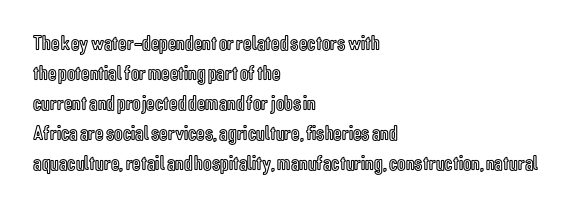
The gaps between neighbouring characters are ordinary and unremarkable. This rendering uses left alignment, leaving the right contour irregular. Horizontal bands of white between lines are of average thickness. The strip under each line holds only bare page. It's the straight-up-and-down kind of type.
